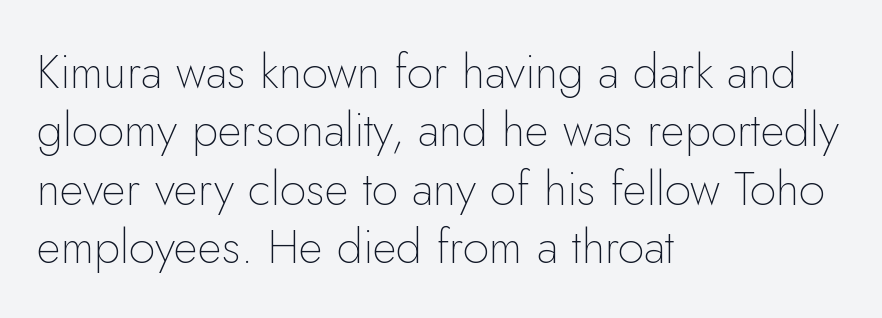
{"serif": "no", "italic": "no", "bold": "no", "weight": "thin", "width": "normal", "stroke_contrast": "low", "x_height": "small", "monospaced": "no", "underline": "no", "align": "left", "line_spacing_ratio": 1.24, "letter_spacing": "normal", "letter_spacing_em": 0.0, "glyph_px": 47}
